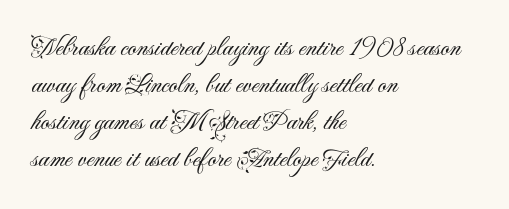
Q: Is the text bold? A: No.
Q: Is the text italic (slanted)? A: Yes.
Q: Is the text underlined? A: No.
Q: How is the paragraph aligned? A: Left-aligned.
Q: Is the spacing between letters normal or unusually wide? A: Normal.
Q: Is the spacing between lines tight, normal or loose? A: Normal.
